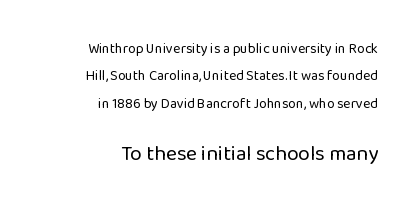
{"italic": "no", "bold": "no", "underline": "no", "align": "right", "line_spacing": "loose", "line_spacing_ratio": 1.96, "letter_spacing": "normal", "letter_spacing_em": 0.0, "larger_block": "second", "size_ratio": 1.5, "glyph_px": 21}
